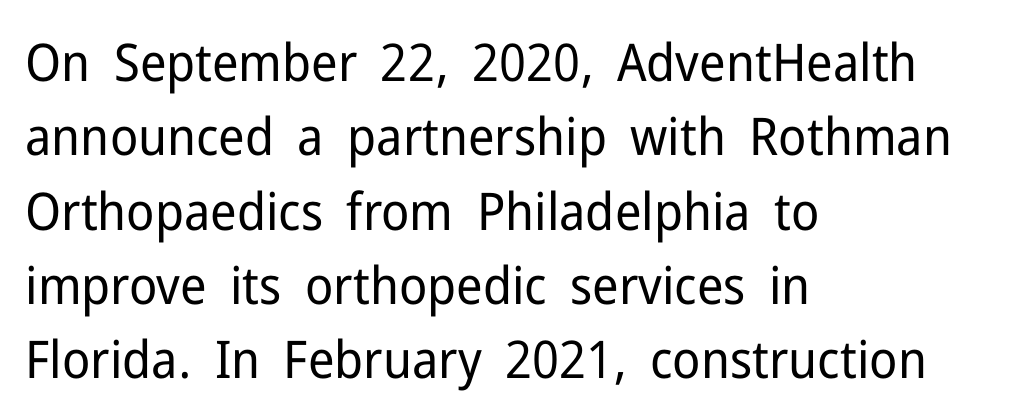
Descenders hang freely into open space. Successive baselines arrive at the customary interval. The rag falls on the right side of this text block. Each stroke keeps to a modest, everyday thickness or less. Ascenders rise straight up at ninety degrees. Here the designer chose a conventional face with non-uniform glyph widths.
